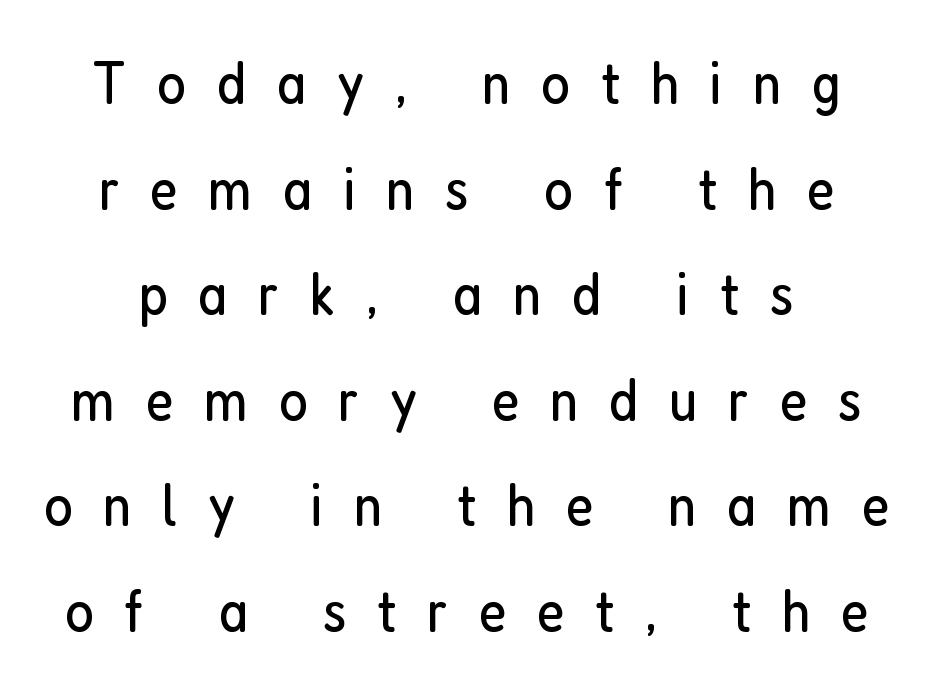
These lines were composed using upright roman letters. Decoration check: the copy has no underline. Stroke terminals: plain, sans-serif. A quiet, ordinary-to-light weight characterises the typeface. A typesetter would call this proportional, since set widths differ per character.
